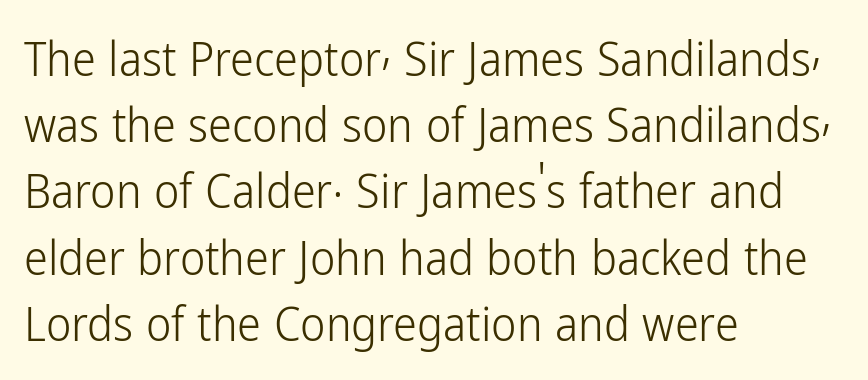
{"serif": "no", "italic": "no", "bold": "no", "weight": "light", "width": "condensed", "stroke_contrast": "low", "x_height": "medium", "monospaced": "no", "underline": "no", "align": "left", "line_spacing": "normal", "line_spacing_ratio": 1.38, "letter_spacing": "normal", "letter_spacing_em": 0.0, "glyph_px": 48}
